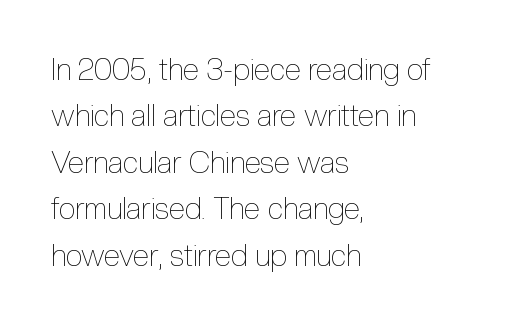
{"italic": "no", "bold": "no", "weight": "thin", "width": "condensed", "x_height": "medium", "monospaced": "no", "underline": "no", "align": "left", "line_spacing": "normal", "line_spacing_ratio": 1.55, "letter_spacing": "normal", "letter_spacing_em": 0.0, "glyph_px": 30}
